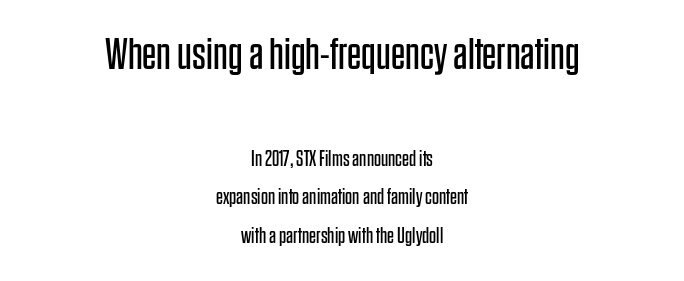
This rendering leaves character spacing at its baseline value. You can tell it's not italic because the verticals are truly vertical. Check the space under the baseline: it is left empty. The more generous point size was reserved for the upper chunk.
